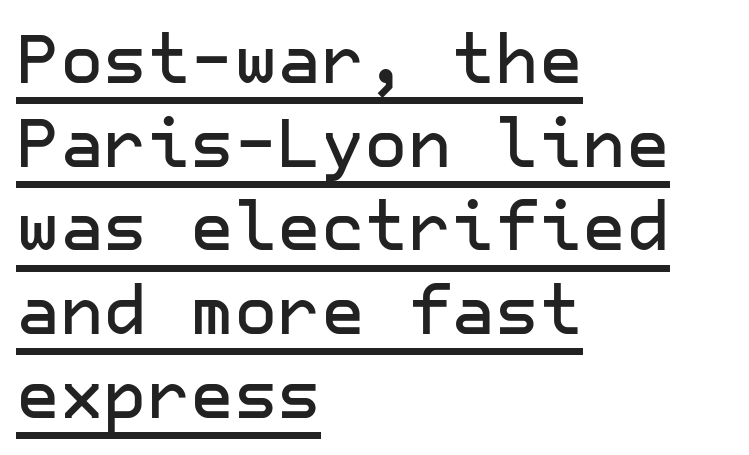
Q: Is the text italic (slanted)? A: No, it is upright.
Q: Is the typeface a serif or a sans-serif typeface? A: Sans-serif.
Q: Is the text underlined? A: Yes.
Q: How is the paragraph aligned? A: Left-aligned.
Q: Is the spacing between letters normal or unusually wide? A: Normal.
Q: Is the spacing between lines tight, normal or loose? A: Normal.
Q: Width (condensed, normal, or wide)? A: Normal.
Q: Stroke contrast? A: Low.
Q: x-height? A: Medium.
